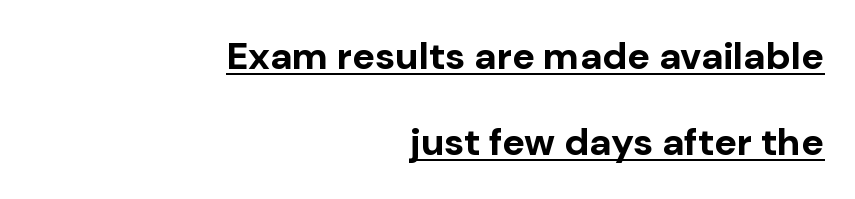
Rendered with straight, roman letterforms. Beneath each row of characters lies a ruled line. Widely set lines give the paragraph a tall, airy silhouette. Chunky letters — that's bold for sure. The gaps between neighbouring characters are ordinary and unremarkable.
